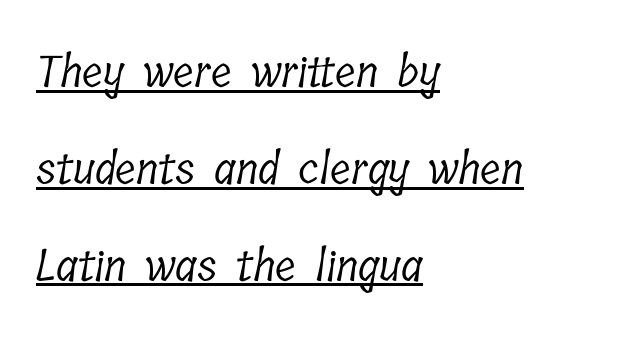
{"serif": "yes", "bold": "no", "weight": "light", "width": "condensed", "stroke_contrast": "low", "x_height": "medium", "monospaced": "no", "underline": "yes", "align": "left", "line_spacing": "loose", "line_spacing_ratio": 2.2, "letter_spacing": "normal", "letter_spacing_em": 0.0, "glyph_px": 44}
